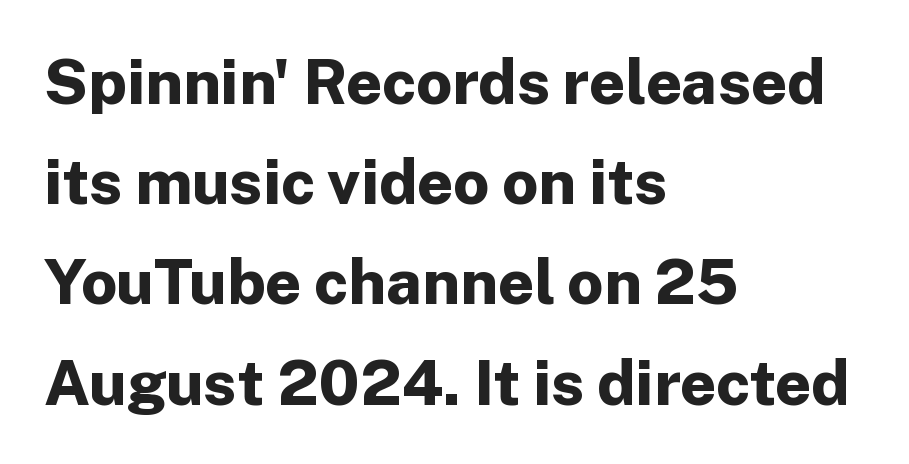
Q: Is the text bold? A: Yes.
Q: Is the text italic (slanted)? A: No, it is upright.
Q: Is the typeface a serif or a sans-serif typeface? A: Sans-serif.
Q: Is the text underlined? A: No.
Q: How is the paragraph aligned? A: Left-aligned.
Q: Is the spacing between letters normal or unusually wide? A: Normal.
Q: Is the spacing between lines tight, normal or loose? A: Normal.
Q: Width (condensed, normal, or wide)? A: Normal.
Q: Stroke contrast? A: Low.
Q: x-height? A: Medium.
Q: Monospaced? A: No.
